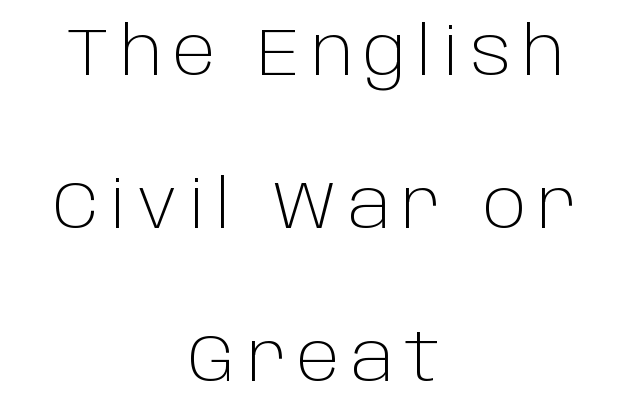
The image shows 67 px light sans-serif type, upright; set centered, loose line spacing (2.28x), not underlined; low stroke contrast and a large x-height.
